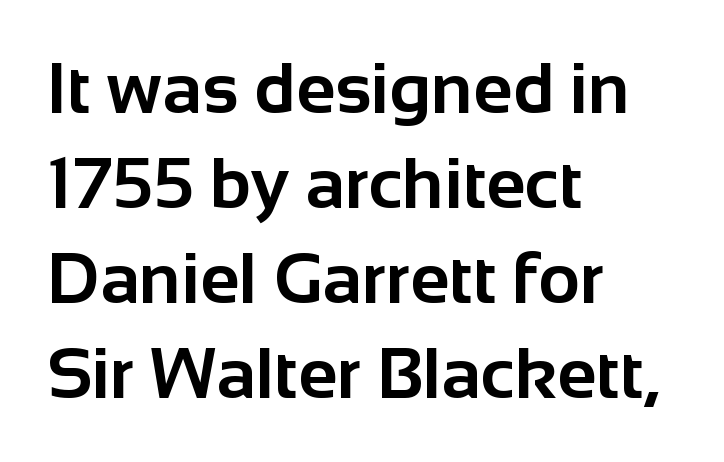
The image shows 72 px bold sans-serif type, upright; set left-aligned, normal line spacing (1.32x), normal letter spacing, not underlined; low stroke contrast and a medium x-height.
